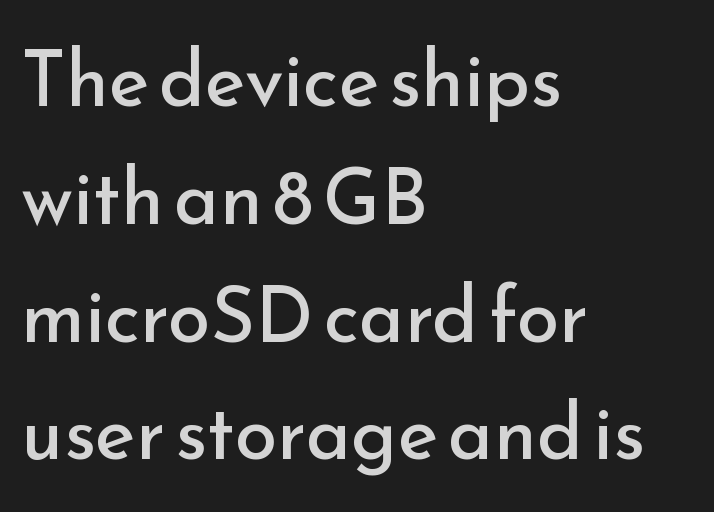
{"serif": "no", "italic": "no", "bold": "no", "weight": "regular", "width": "normal", "stroke_contrast": "low", "x_height": "small", "monospaced": "no", "underline": "no", "align": "left", "line_spacing": "normal", "line_spacing_ratio": 1.53, "letter_spacing": "normal", "letter_spacing_em": 0.0, "glyph_px": 77}
